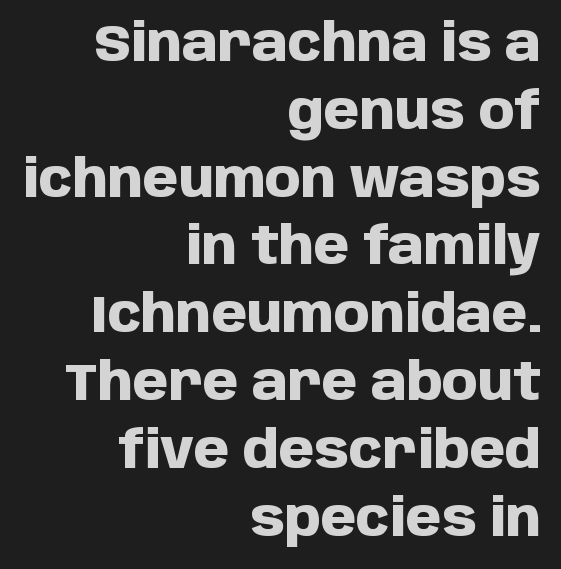
Q: Is the text bold? A: Yes.
Q: Is the text italic (slanted)? A: No, it is upright.
Q: Is the typeface a serif or a sans-serif typeface? A: Sans-serif.
Q: Is the text underlined? A: No.
Q: How is the paragraph aligned? A: Right-aligned.
Q: Is the spacing between letters normal or unusually wide? A: Normal.
Q: Is the spacing between lines tight, normal or loose? A: Normal.
Q: Width (condensed, normal, or wide)? A: Normal.
Q: Stroke contrast? A: Low.
Q: x-height? A: Large.
Q: Monospaced? A: No.
